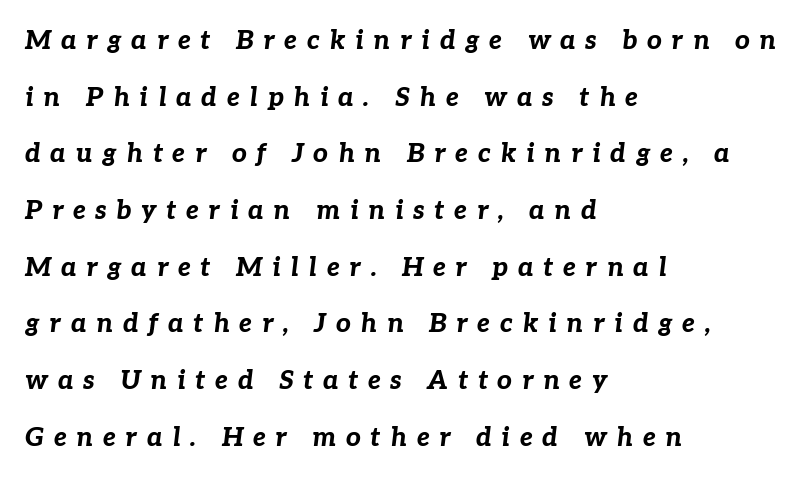
Q: Is the text bold? A: Yes.
Q: Is the text italic (slanted)? A: Yes, it leans right by about 7 degrees.
Q: Is the text underlined? A: No.
Q: How is the paragraph aligned? A: Left-aligned.
Q: Is the spacing between letters normal or unusually wide? A: Unusually wide.
Q: Is the spacing between lines tight, normal or loose? A: Loose.
